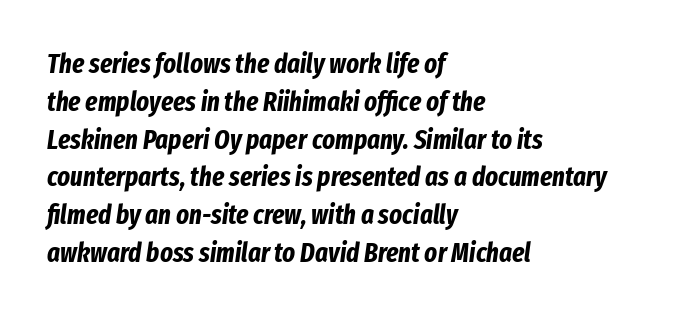
The image shows 27 px bold type, italic (leaning right); set left-aligned, normal line spacing (1.4x), normal letter spacing, not underlined.
